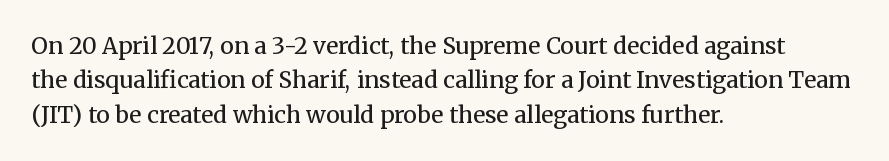
{"italic": "no", "bold": "no", "underline": "no", "align": "left", "line_spacing": "normal", "line_spacing_ratio": 1.49, "letter_spacing": "normal", "letter_spacing_em": 0.0, "glyph_px": 23}
